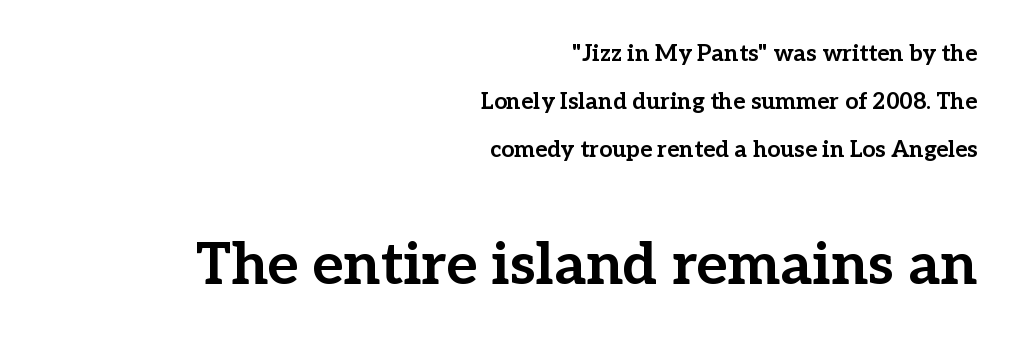
Q: Is the text bold? A: Yes.
Q: Is the text italic (slanted)? A: No, it is upright.
Q: Is the typeface a serif or a sans-serif typeface? A: Serif.
Q: Is the text underlined? A: No.
Q: How is the paragraph aligned? A: Right-aligned.
Q: Is the spacing between letters normal or unusually wide? A: Normal.
Q: Is the spacing between lines tight, normal or loose? A: Loose.
Q: Which block of text is set in a larger size, the first (top) or the second (bottom)? A: The second (bottom) one.
Q: Width (condensed, normal, or wide)? A: Normal.
Q: Stroke contrast? A: Low.
Q: x-height? A: Medium.
Q: Monospaced? A: No.
